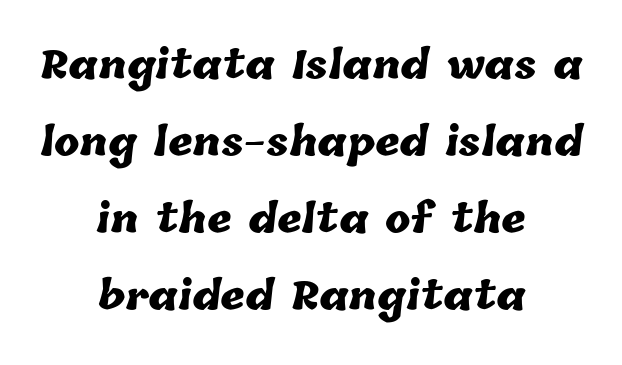
This sample has the flowing, uneven cadence of proportional lettering. If you measured baseline to baseline, you'd find a long distance. Tracking value appears to be zero — textbook default spacing. Horizontally, the lines are justified to the midpoint only. Bold? Absolutely — the strokes are thick and heavy.
